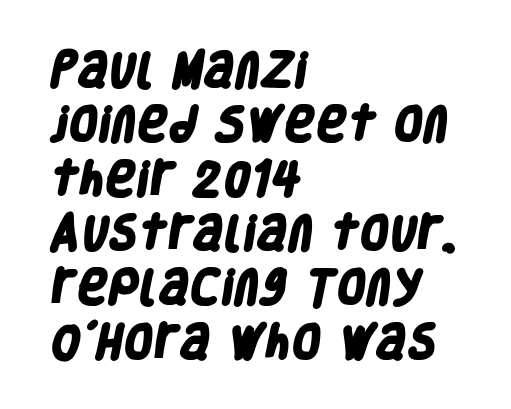
The image shows 38 px heavy, condensed sans-serif type; set left-aligned, normal line spacing (1.43x), normal letter spacing, not underlined; low stroke contrast and a large x-height.
